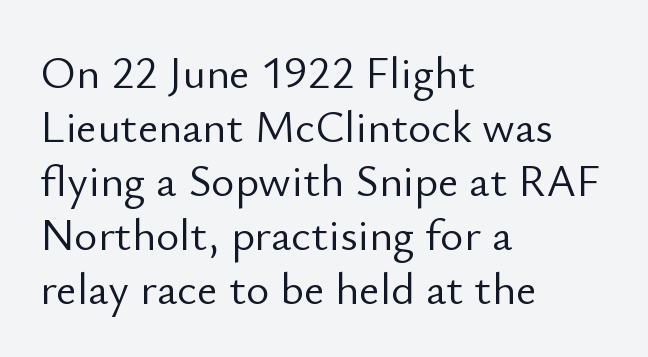
A roman cut, with each character standing at attention. The baseline area is clear. The paragraph has a hard left edge and a soft right edge. Compared with typical body copy, the letter spacing here is the same. The font is comparable to plain body text, perhaps lighter. Do the characters align in a grid? No, the font is proportional.
